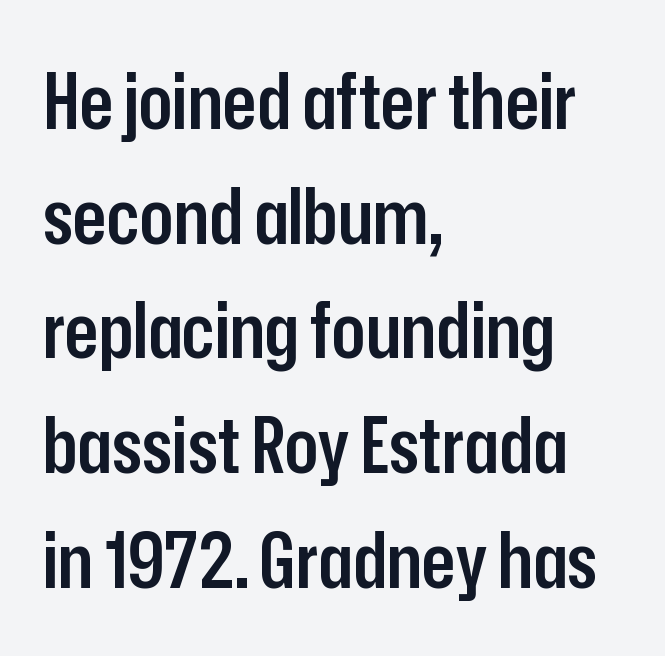
Underline: absent. Here the designer chose a conventional face with non-uniform glyph widths. Nothing sits at the stroke ends, so this counts as sans-serif. Where is the straight margin? On the left. You can tell it's not italic because the verticals are truly vertical. Whoever set this chose a conventional vertical rhythm.
